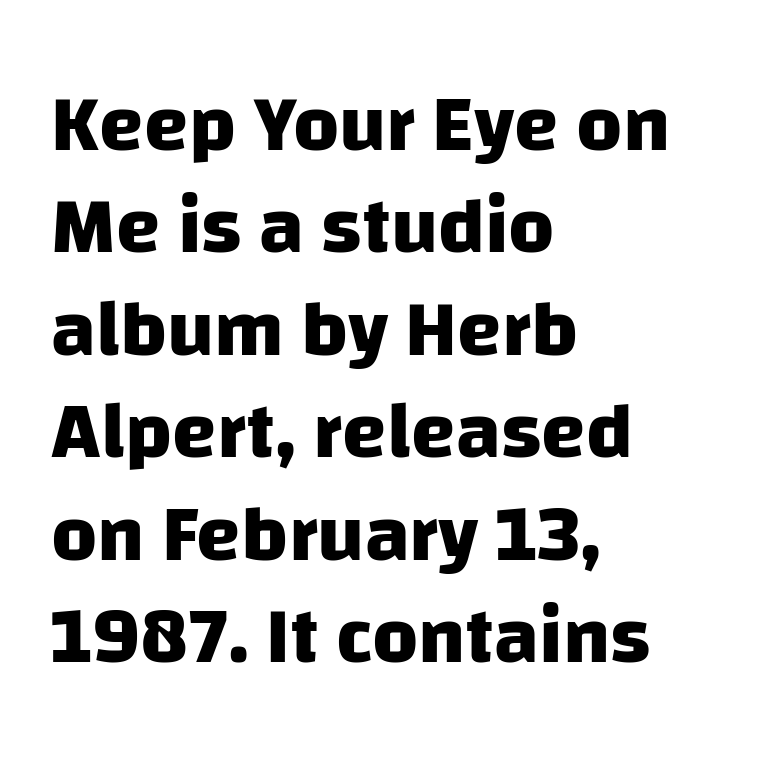
Q: Is the text bold? A: Yes.
Q: Is the typeface a serif or a sans-serif typeface? A: Sans-serif.
Q: Is the text underlined? A: No.
Q: How is the paragraph aligned? A: Left-aligned.
Q: Is the spacing between letters normal or unusually wide? A: Normal.
Q: Is the spacing between lines tight, normal or loose? A: Normal.
Q: Width (condensed, normal, or wide)? A: Normal.
Q: Stroke contrast? A: Low.
Q: x-height? A: Large.
Q: Monospaced? A: No.
